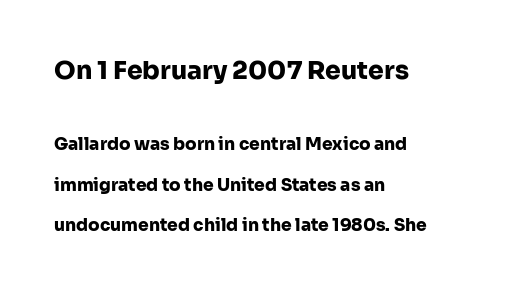
Q: Is the text bold? A: Yes.
Q: Is the text italic (slanted)? A: No, it is upright.
Q: Is the text underlined? A: No.
Q: How is the paragraph aligned? A: Left-aligned.
Q: Is the spacing between letters normal or unusually wide? A: Normal.
Q: Is the spacing between lines tight, normal or loose? A: Loose.
Q: Which block of text is set in a larger size, the first (top) or the second (bottom)? A: The first (top) one.
